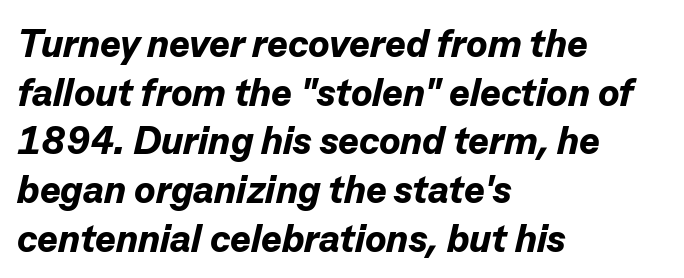
The rendering applies a slant to the glyphs. Emphasis by weight is at full strength: bold. The passage shown is typed in a proportional face where columns would drift. Where is the straight margin? On the left.
